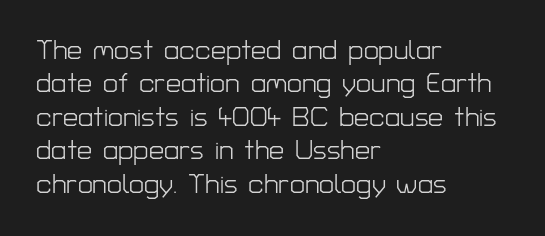
{"italic": "no", "bold": "no", "underline": "no", "align": "left", "line_spacing_ratio": 1.24, "letter_spacing": "normal", "letter_spacing_em": 0.0, "glyph_px": 27}
